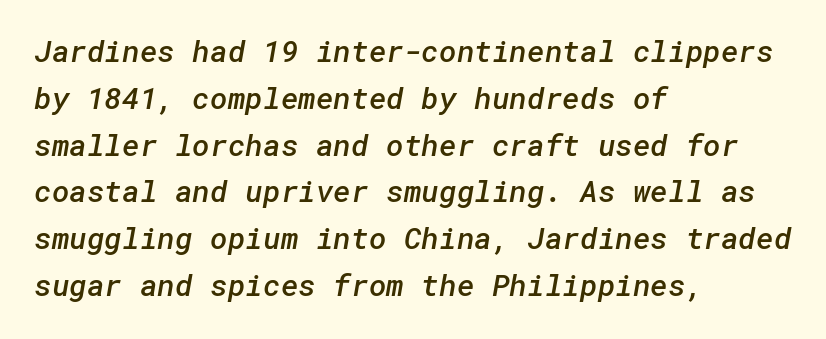
{"serif": "no", "bold": "semi", "weight": "semibold", "width": "normal", "stroke_contrast": "low", "x_height": "medium", "underline": "no", "align": "left", "line_spacing": "normal", "line_spacing_ratio": 1.56, "letter_spacing": "normal", "letter_spacing_em": 0.0, "glyph_px": 30}
